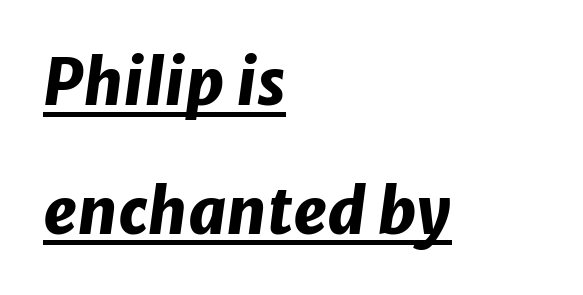
The image shows 63 px heavy type, italic (leaning right); set left-aligned, loose line spacing (2.04x), normal letter spacing, underlined; low stroke contrast and a medium x-height.
